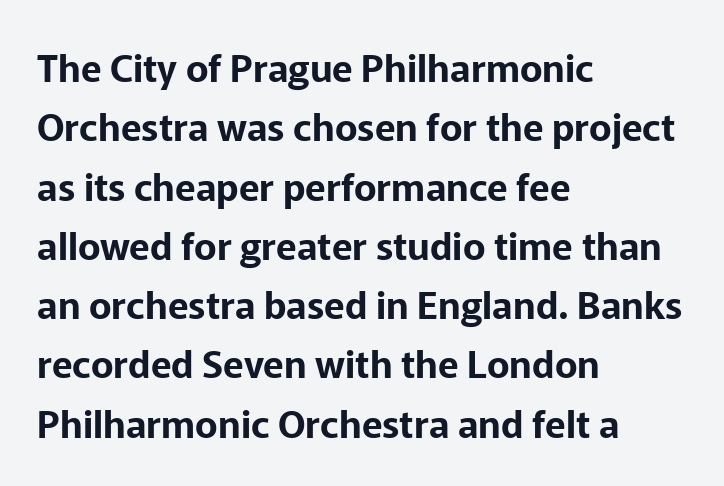
{"serif": "no", "italic": "no", "width": "normal", "stroke_contrast": "low", "x_height": "medium", "monospaced": "no", "underline": "no", "align": "left", "line_spacing": "normal", "line_spacing_ratio": 1.56, "letter_spacing": "normal", "letter_spacing_em": 0.0, "glyph_px": 38}
